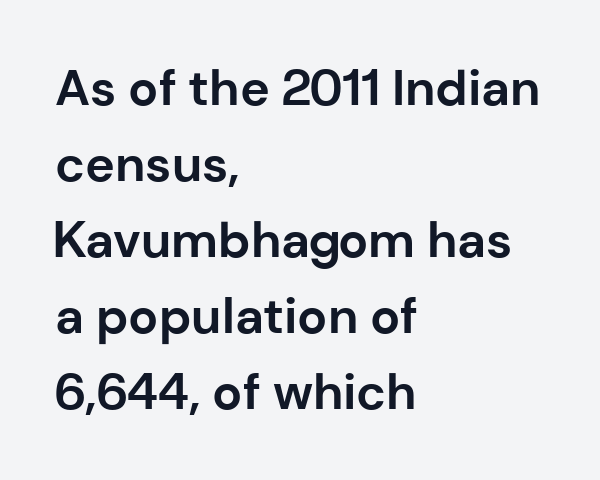
The image shows 50 px bold sans-serif type, upright; set left-aligned, normal line spacing (1.52x), normal letter spacing, not underlined; low stroke contrast and a medium x-height.
